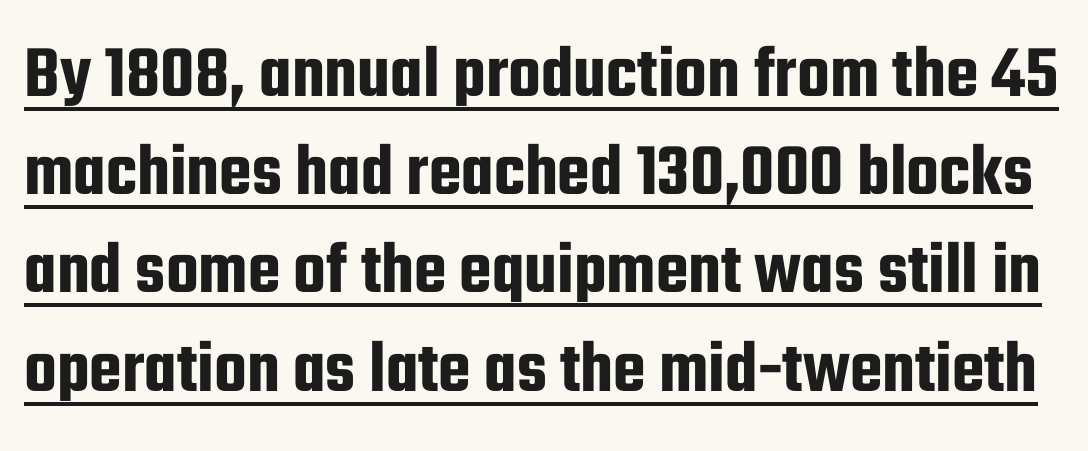
The image shows 75 px condensed sans-serif type, upright; set normal line spacing (1.31x), normal letter spacing, underlined; low stroke contrast and a medium x-height.
